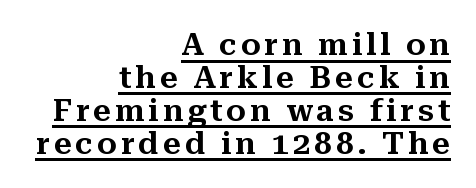
Posture: straight, roman, zero tilt. This sample carries an underscore along the baseline area. The letters carry serifs — small finishing strokes at the ends of their stems. Think of a printed novel: that variable character pitch is what you see here.
